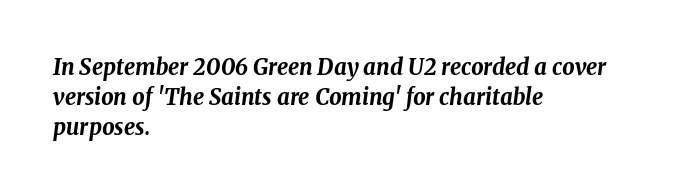
The image shows 22 px bold type, italic (leaning right); set left-aligned, normal line spacing (1.37x), normal letter spacing, not underlined.
